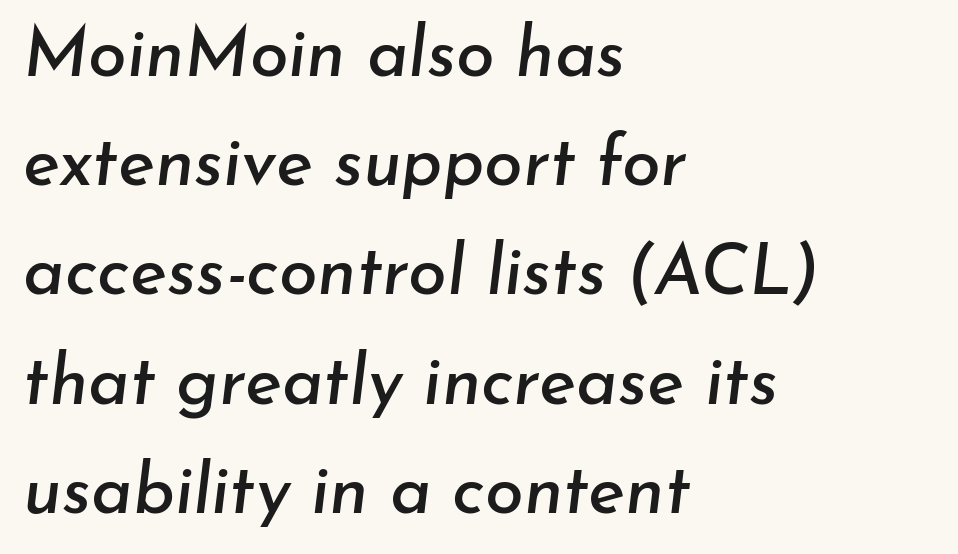
The words here are not underlined. These lines sit exactly where default settings would place them. The letters sit at their default tracking, neither squeezed nor spread. Notice how the stems are inclined rather than vertical — that's the hallmark of italics.
